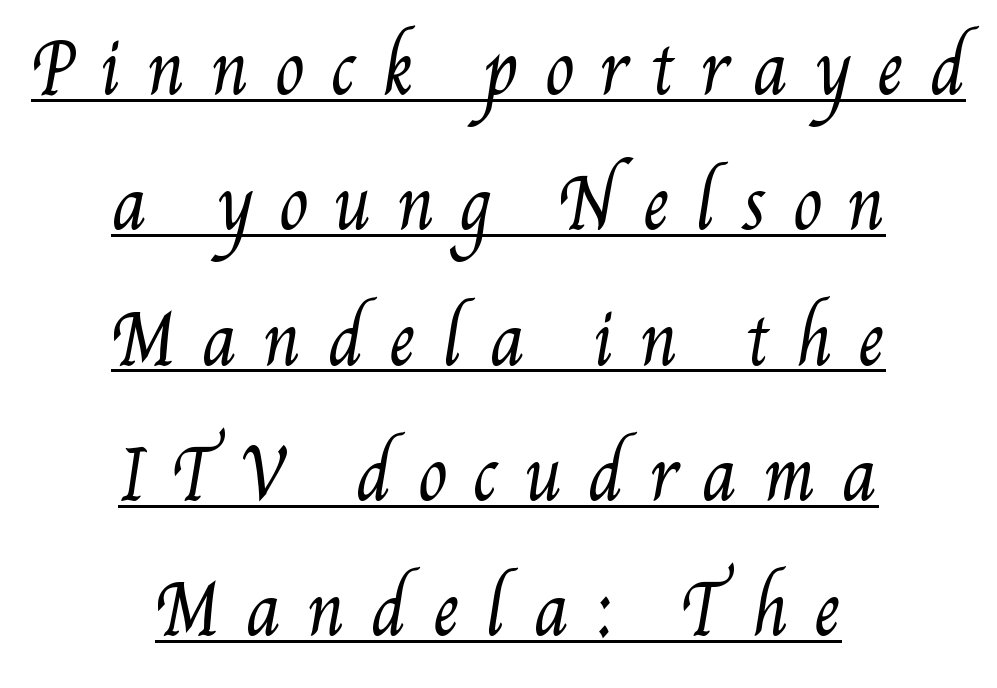
Q: Is the text bold? A: No.
Q: Is the text underlined? A: Yes.
Q: How is the paragraph aligned? A: Centered.
Q: Is the spacing between letters normal or unusually wide? A: Unusually wide.
Q: Is the spacing between lines tight, normal or loose? A: Loose.
Q: Width (condensed, normal, or wide)? A: Condensed.
Q: Stroke contrast? A: Medium.
Q: x-height? A: Small.
Q: Monospaced? A: No.
